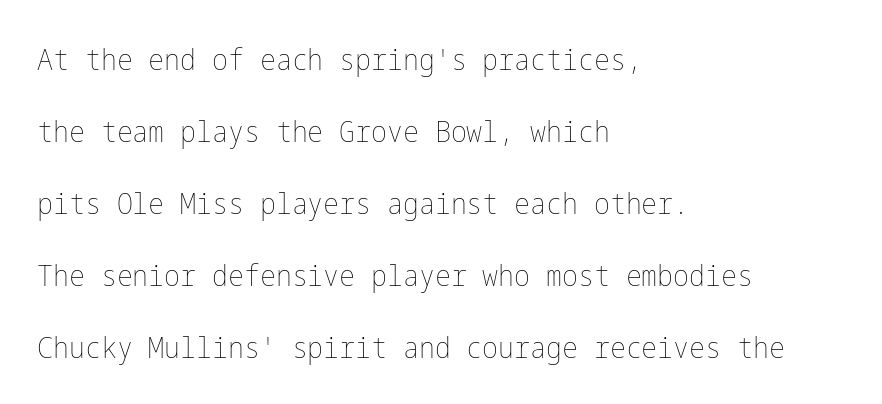
Q: Is the text bold? A: No.
Q: Is the text italic (slanted)? A: No, it is upright.
Q: Is the text underlined? A: No.
Q: How is the paragraph aligned? A: Left-aligned.
Q: Is the spacing between letters normal or unusually wide? A: Normal.
Q: Is the spacing between lines tight, normal or loose? A: Loose.
Q: Width (condensed, normal, or wide)? A: Condensed.
Q: Stroke contrast? A: Low.
Q: x-height? A: Medium.
